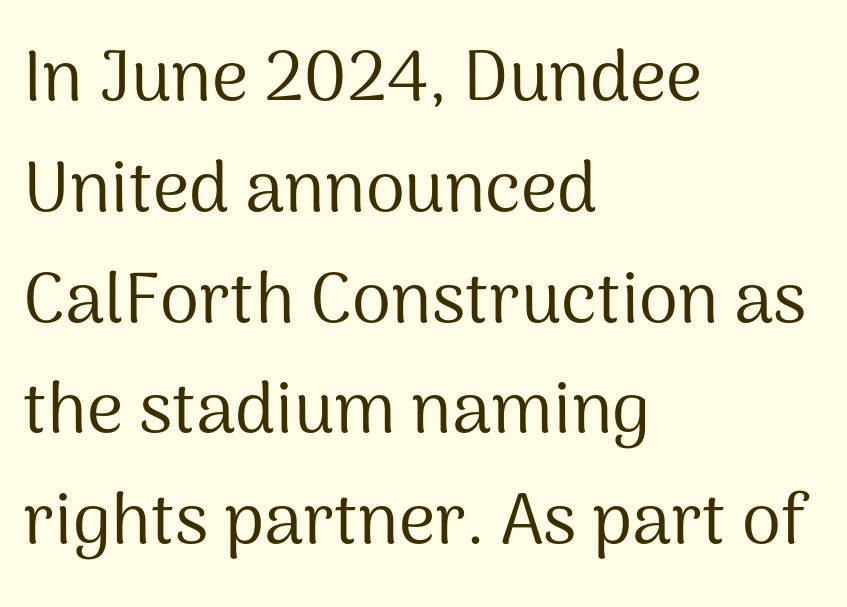
{"serif": "no", "italic": "no", "bold": "no", "weight": "regular", "width": "normal", "stroke_contrast": "medium", "x_height": "medium", "monospaced": "no", "underline": "no", "align": "left", "line_spacing": "normal", "line_spacing_ratio": 1.56, "letter_spacing": "normal", "letter_spacing_em": 0.0, "glyph_px": 71}
